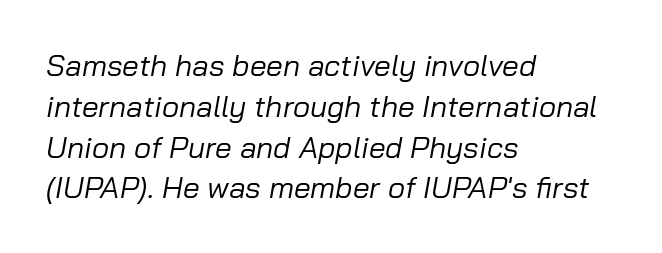
Q: Is the text bold? A: No.
Q: Is the text italic (slanted)? A: Yes, it leans right by about 10 degrees.
Q: Is the text underlined? A: No.
Q: How is the paragraph aligned? A: Left-aligned.
Q: Is the spacing between letters normal or unusually wide? A: Normal.
Q: Is the spacing between lines tight, normal or loose? A: Normal.
Q: Width (condensed, normal, or wide)? A: Normal.
Q: Stroke contrast? A: Low.
Q: x-height? A: Medium.
Q: Monospaced? A: No.
